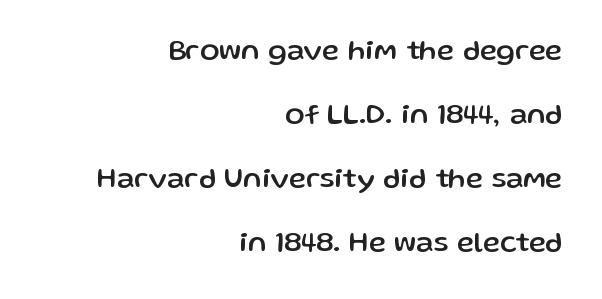
Q: Is the text italic (slanted)? A: No, it is upright.
Q: Is the typeface a serif or a sans-serif typeface? A: Sans-serif.
Q: Is the text underlined? A: No.
Q: How is the paragraph aligned? A: Right-aligned.
Q: Is the spacing between letters normal or unusually wide? A: Normal.
Q: Is the spacing between lines tight, normal or loose? A: Loose.
Q: Width (condensed, normal, or wide)? A: Normal.
Q: Stroke contrast? A: Low.
Q: x-height? A: Medium.
Q: Monospaced? A: No.
